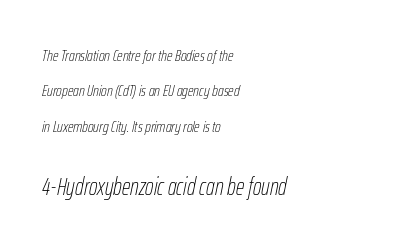
{"italic": "yes", "lean": "right", "slant_degrees": 12, "bold": "no", "underline": "no", "align": "left", "line_spacing": "loose", "line_spacing_ratio": 2.21, "letter_spacing": "normal", "letter_spacing_em": 0.0, "larger_block": "second", "size_ratio": 1.5, "glyph_px": 24}
